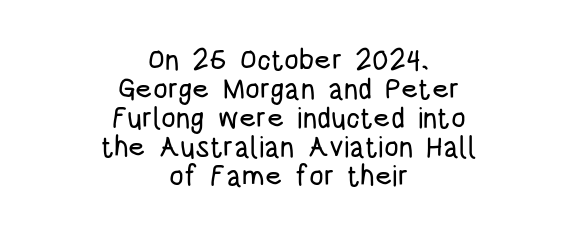
{"serif": "no", "italic": "no", "width": "condensed", "stroke_contrast": "low", "x_height": "large", "monospaced": "no", "underline": "no", "align": "center", "line_spacing": "tight", "line_spacing_ratio": 1.0, "letter_spacing": "normal", "letter_spacing_em": 0.0, "glyph_px": 29}
